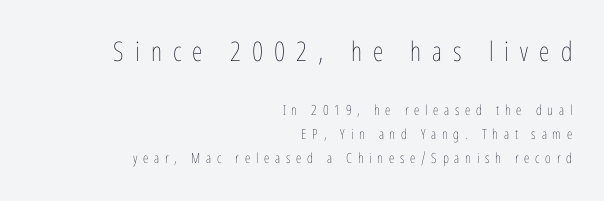
The image shows 27 px text type, upright; set right-aligned, line spacing 1.72x, unusually wide letter spacing (+0.41 em), not underlined; the first (top) block is 1.93x larger.
